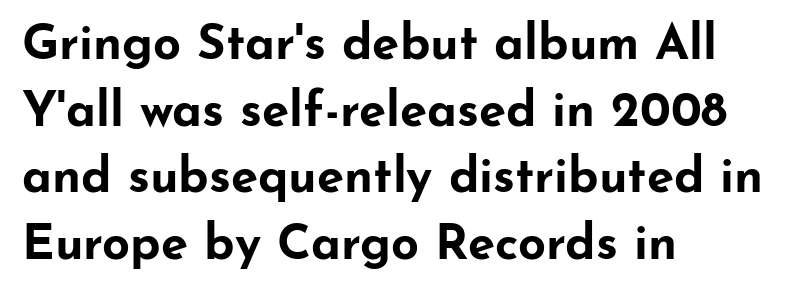
Glyph-to-glyph distance matches everyday printed text. This block has exactly the height ordinary leading produces. Is this a fixed-width face? No — the glyphs have proportional, varying widths. Glance below the letters and you will spot only blank space. The typeface chosen for these lines omits serifs. This is the regular roman posture of the typeface.
